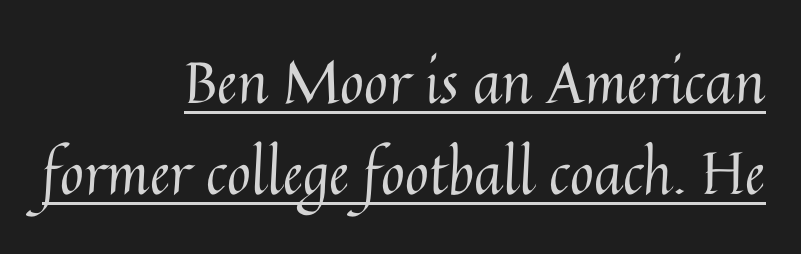
Q: Is the text bold? A: No.
Q: Is the text underlined? A: Yes.
Q: How is the paragraph aligned? A: Right-aligned.
Q: Is the spacing between letters normal or unusually wide? A: Normal.
Q: Is the spacing between lines tight, normal or loose? A: Normal.
Q: Width (condensed, normal, or wide)? A: Normal.
Q: Stroke contrast? A: Medium.
Q: x-height? A: Medium.
Q: Monospaced? A: No.
